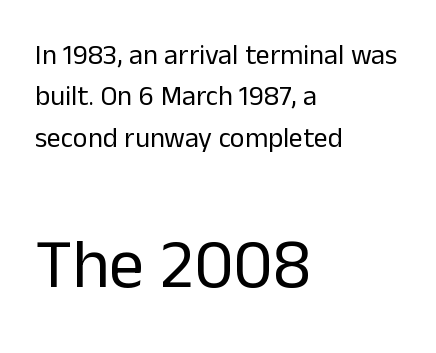
{"serif": "no", "italic": "no", "bold": "no", "weight": "regular", "width": "normal", "stroke_contrast": "low", "x_height": "medium", "monospaced": "no", "underline": "no", "align": "left", "line_spacing": "normal", "line_spacing_ratio": 1.48, "letter_spacing": "normal", "letter_spacing_em": 0.0, "larger_block": "second", "size_ratio": 2.5, "glyph_px": 70}
